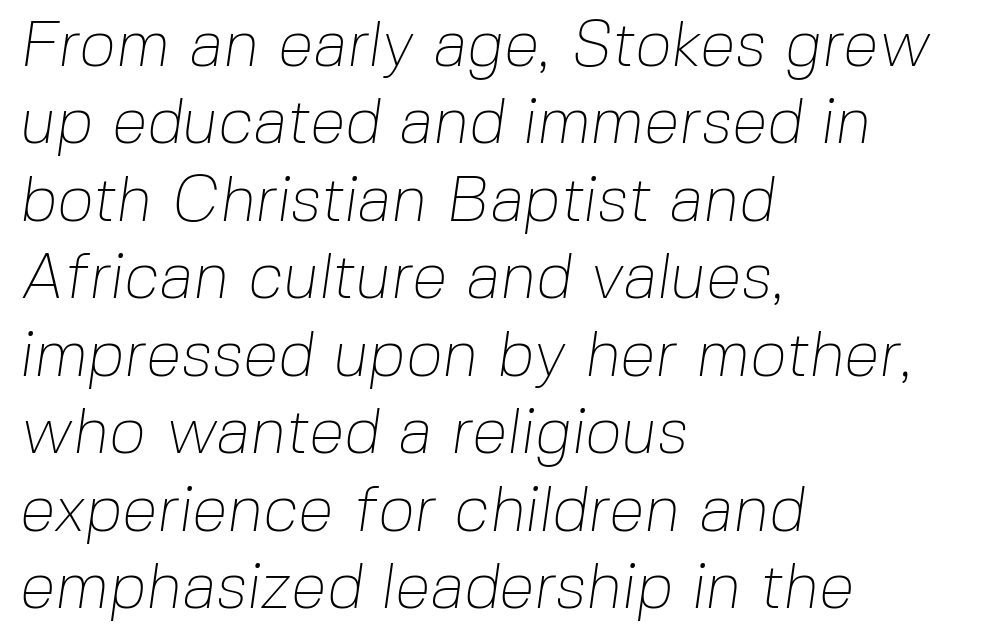
Q: Is the text bold? A: No.
Q: Is the typeface a serif or a sans-serif typeface? A: Sans-serif.
Q: Is the text underlined? A: No.
Q: How is the paragraph aligned? A: Left-aligned.
Q: Is the spacing between letters normal or unusually wide? A: Normal.
Q: Width (condensed, normal, or wide)? A: Normal.
Q: Stroke contrast? A: Low.
Q: x-height? A: Medium.
Q: Monospaced? A: No.
